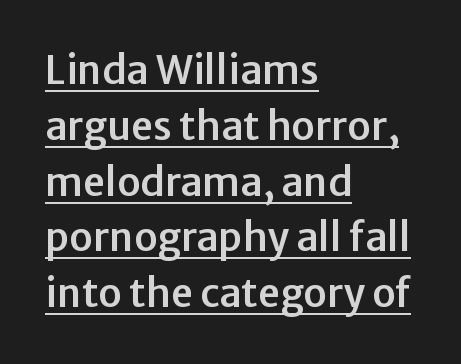
{"serif": "no", "italic": "no", "width": "normal", "stroke_contrast": "low", "x_height": "medium", "monospaced": "no", "underline": "yes", "align": "left", "line_spacing": "normal", "line_spacing_ratio": 1.43, "letter_spacing": "normal", "letter_spacing_em": 0.0, "glyph_px": 39}
